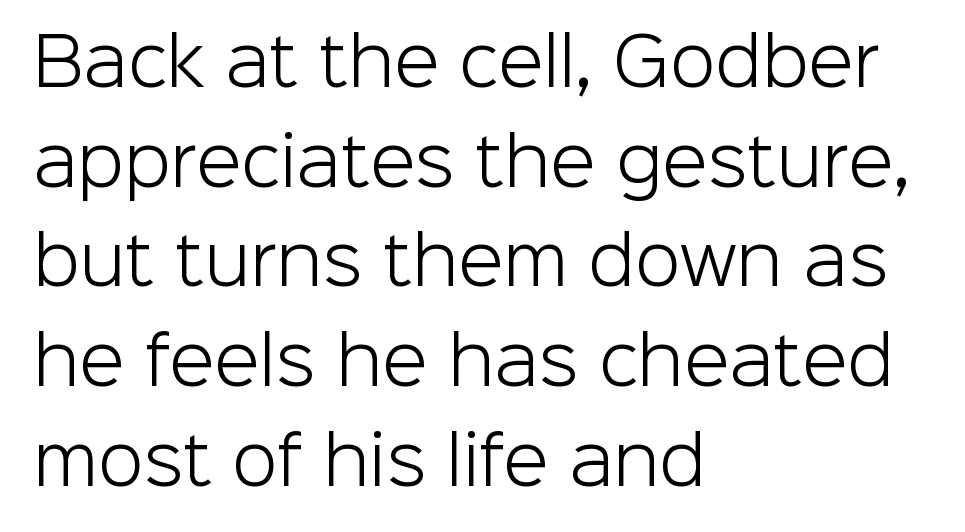
Just letters on the line, the space beneath them empty. Left-aligned paragraph, ragged on the right. The face looks like a standard text weight, possibly lighter. Here the glyphs are tracked normally, forming tight word shapes. The space between consecutive lines is moderate. Spacing verdict: proportional, widths tailored to each character.
